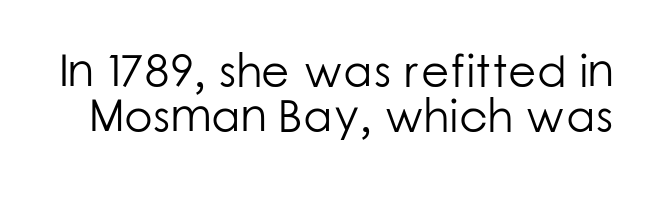
Q: Is the text bold? A: No.
Q: Is the text italic (slanted)? A: No, it is upright.
Q: Is the typeface a serif or a sans-serif typeface? A: Sans-serif.
Q: Is the text underlined? A: No.
Q: Is the spacing between letters normal or unusually wide? A: Normal.
Q: Is the spacing between lines tight, normal or loose? A: Tight.
Q: Width (condensed, normal, or wide)? A: Normal.
Q: Stroke contrast? A: Low.
Q: x-height? A: Medium.
Q: Monospaced? A: No.
